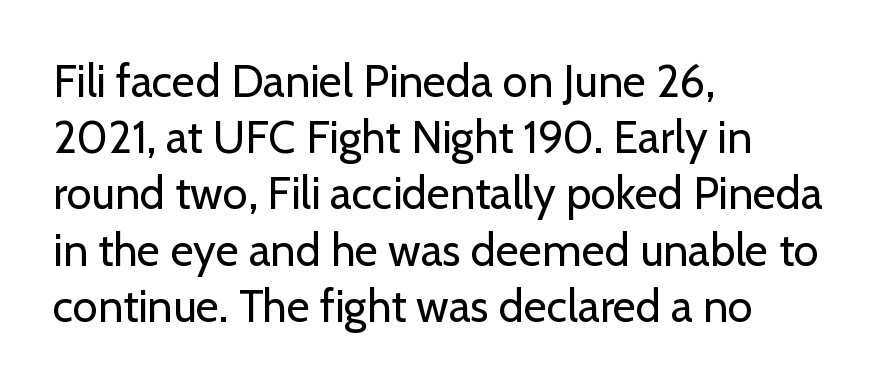
The image shows 45 px regular-weight sans-serif type, upright; set left-aligned, normal line spacing (1.25x), normal letter spacing, not underlined; low stroke contrast and a medium x-height.
